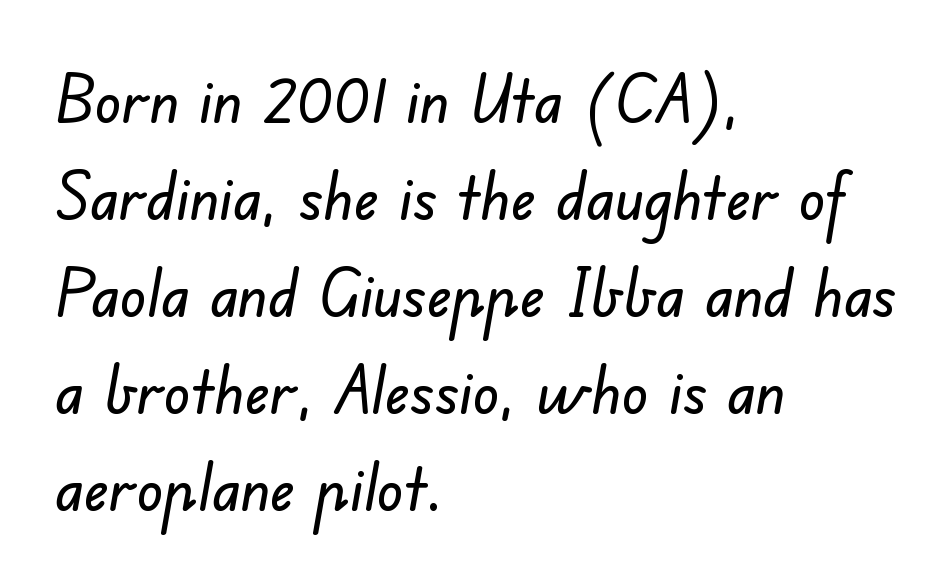
{"serif": "no", "width": "normal", "stroke_contrast": "low", "x_height": "small", "monospaced": "no", "underline": "no", "align": "left", "line_spacing": "normal", "line_spacing_ratio": 1.47, "letter_spacing": "normal", "letter_spacing_em": 0.0, "glyph_px": 66}
